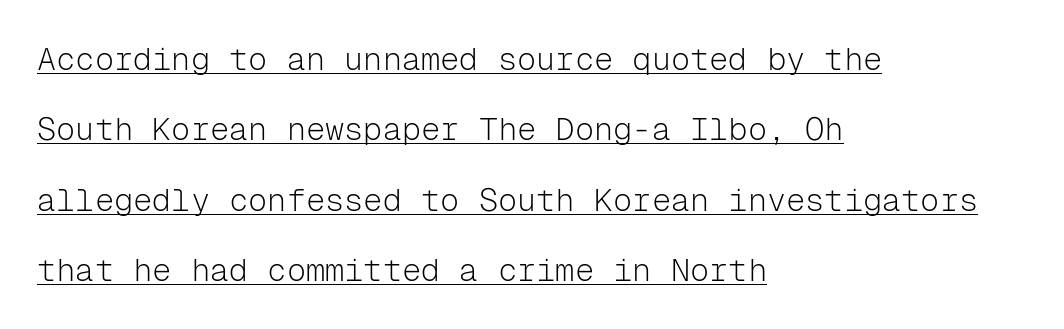
Q: Is the text bold? A: No.
Q: Is the text italic (slanted)? A: No, it is upright.
Q: Is the typeface a serif or a sans-serif typeface? A: Sans-serif.
Q: Is the text underlined? A: Yes.
Q: How is the paragraph aligned? A: Left-aligned.
Q: Is the spacing between letters normal or unusually wide? A: Normal.
Q: Is the spacing between lines tight, normal or loose? A: Loose.
Q: Width (condensed, normal, or wide)? A: Normal.
Q: Stroke contrast? A: Low.
Q: x-height? A: Medium.
Q: Monospaced? A: Yes.
